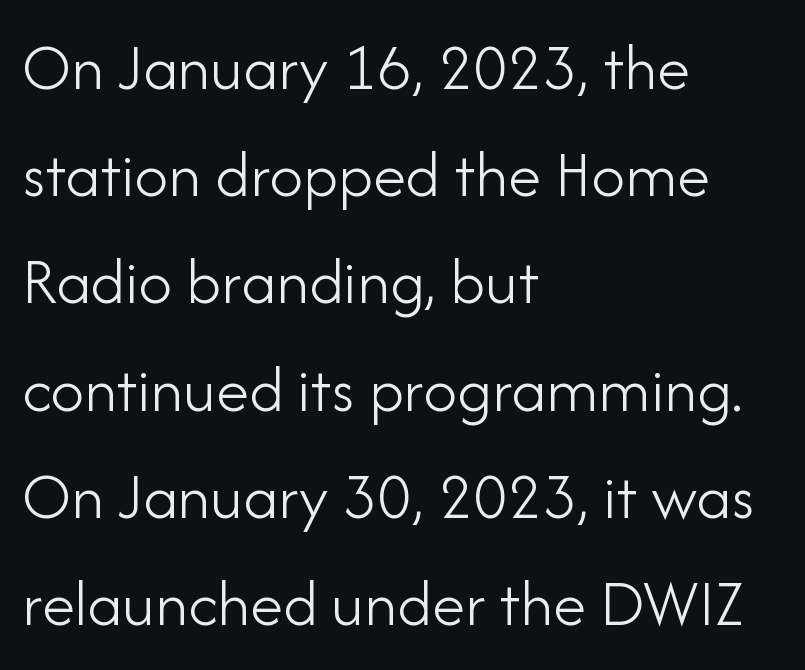
The image shows 67 px light sans-serif type, upright; set left-aligned, normal line spacing (1.6x), normal letter spacing, not underlined; low stroke contrast and a small x-height.
